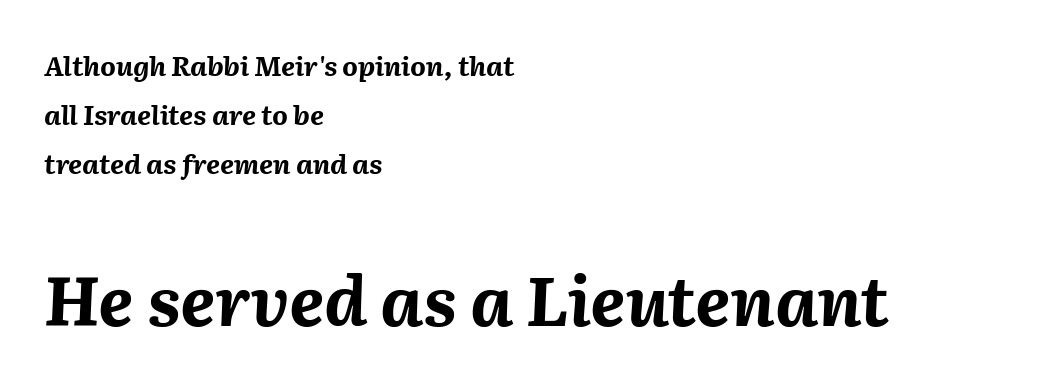
{"italic": "yes", "lean": "right", "slant_degrees": 2, "bold": "yes", "weight": "bold", "width": "normal", "stroke_contrast": "medium", "x_height": "medium", "monospaced": "no", "underline": "no", "align": "left", "line_spacing_ratio": 1.81, "letter_spacing": "normal", "letter_spacing_em": 0.0, "larger_block": "second", "size_ratio": 2.52, "glyph_px": 68}
